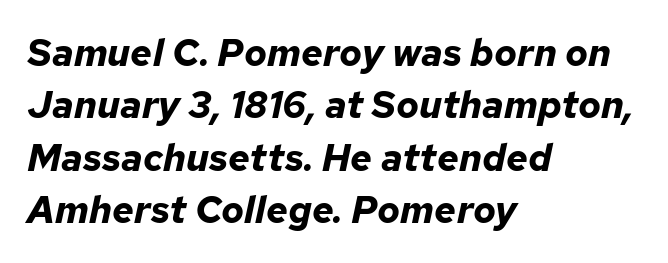
The face used here is proportionally spaced, like ordinary book or web type. The string is rendered with underlining switched off. Caption: standard tracking, unaltered. On the weight axis this lands at bold, roughly 700.
